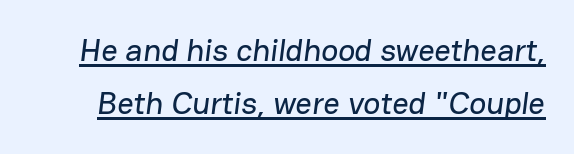
Q: Is the typeface a serif or a sans-serif typeface? A: Sans-serif.
Q: Is the text underlined? A: Yes.
Q: Is the spacing between letters normal or unusually wide? A: Normal.
Q: Is the spacing between lines tight, normal or loose? A: Normal.
Q: Width (condensed, normal, or wide)? A: Normal.
Q: Stroke contrast? A: Low.
Q: x-height? A: Medium.
Q: Monospaced? A: No.
